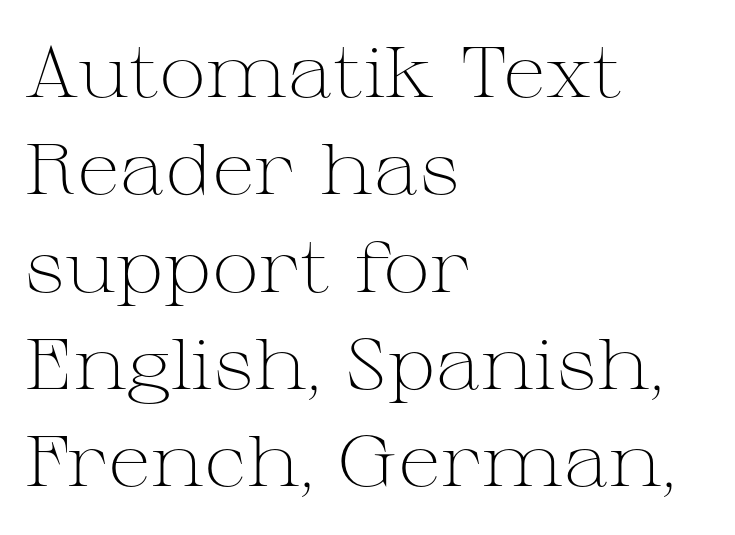
Q: Is the text bold? A: No.
Q: Is the text italic (slanted)? A: No, it is upright.
Q: Is the typeface a serif or a sans-serif typeface? A: Serif.
Q: Is the text underlined? A: No.
Q: How is the paragraph aligned? A: Left-aligned.
Q: Is the spacing between letters normal or unusually wide? A: Normal.
Q: Is the spacing between lines tight, normal or loose? A: Normal.
Q: Width (condensed, normal, or wide)? A: Wide.
Q: Stroke contrast? A: Medium.
Q: x-height? A: Medium.
Q: Monospaced? A: No.
